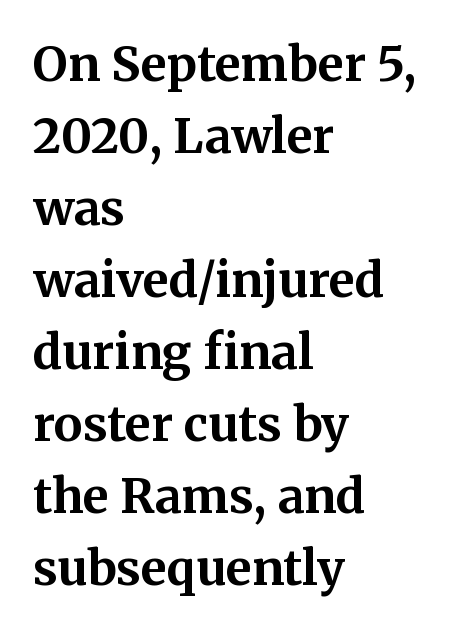
The image shows 48 px bold serif type, upright; set left-aligned, normal line spacing (1.5x), normal letter spacing, not underlined; medium stroke contrast and a medium x-height.
